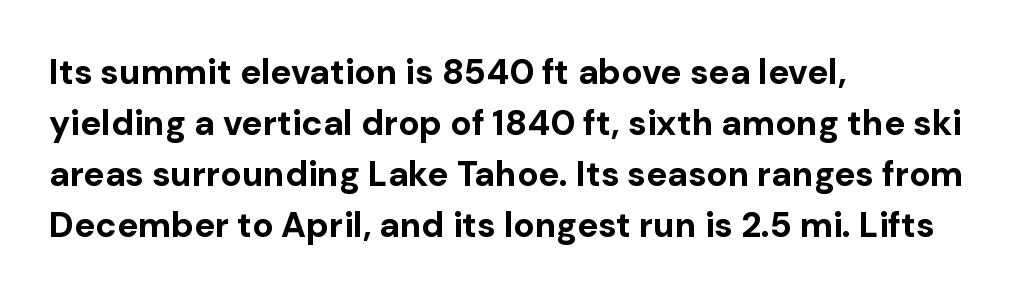
The image shows 35 px bold sans-serif type, upright; set left-aligned, normal line spacing (1.46x), normal letter spacing, not underlined; low stroke contrast and a medium x-height.
